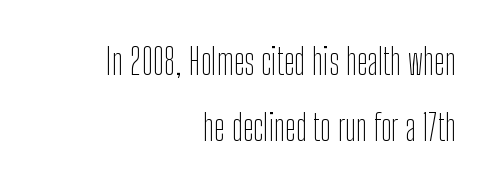
The image shows 36 px thin, condensed sans-serif type, upright; set right-aligned, line spacing 1.83x, normal letter spacing, not underlined; low stroke contrast and a medium x-height.
